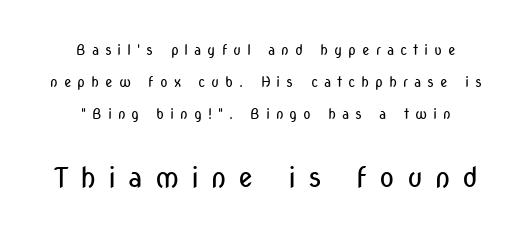
Does the bottom block carry the larger type? Yes, it does. Italic? Not at all — the glyphs are vertical. One glance says open: line gaps are wider than usual. These lines are composed in type without serifs.
